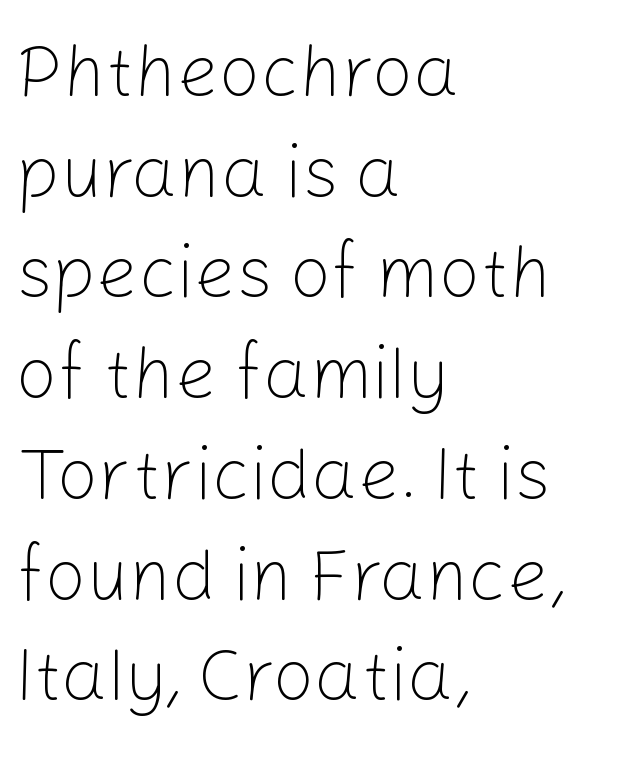
Q: Is the text bold? A: No.
Q: Is the text italic (slanted)? A: No, it is upright.
Q: Is the typeface a serif or a sans-serif typeface? A: Sans-serif.
Q: Is the text underlined? A: No.
Q: How is the paragraph aligned? A: Left-aligned.
Q: Is the spacing between letters normal or unusually wide? A: Normal.
Q: Is the spacing between lines tight, normal or loose? A: Normal.
Q: Width (condensed, normal, or wide)? A: Normal.
Q: Stroke contrast? A: Low.
Q: x-height? A: Medium.
Q: Monospaced? A: No.
